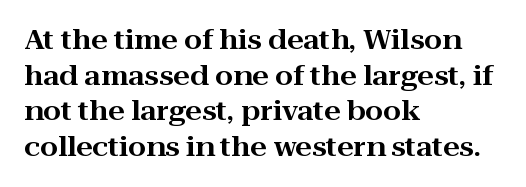
Compared with a centered layout, this one pins lines to the left instead. These lines were composed using upright roman letters. The type is set solid horizontally, with unmodified tracking. Vertical spacing — default. A bare baseline throughout the passage.
